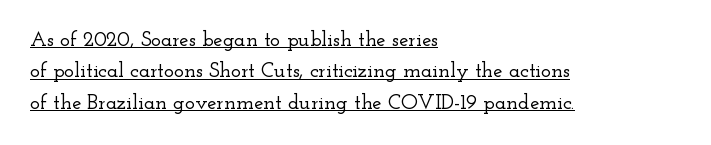
Q: Is the text italic (slanted)? A: No, it is upright.
Q: Is the text underlined? A: Yes.
Q: How is the paragraph aligned? A: Left-aligned.
Q: Is the spacing between letters normal or unusually wide? A: Normal.
Q: Is the spacing between lines tight, normal or loose? A: Normal.
